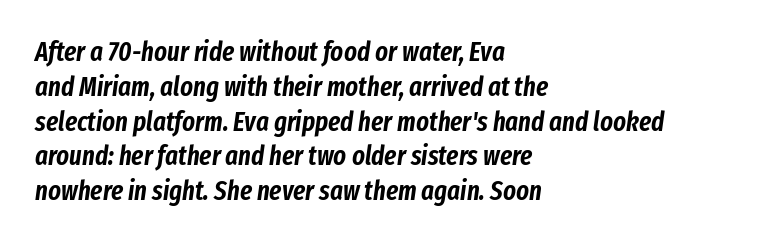
Notice how descenders clear the ascenders below comfortably — that's standard leading. Only glyphs here, with clear space below each row. The paragraph has a hard left edge and a soft right edge. Tracking here is standard; glyphs follow each other at the usual distance.
